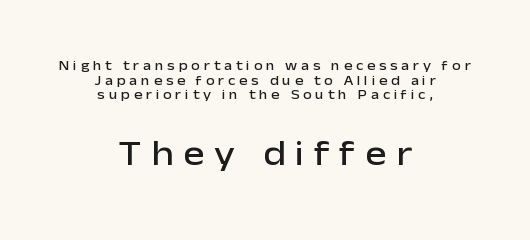
Q: Is the text italic (slanted)? A: No, it is upright.
Q: Is the typeface a serif or a sans-serif typeface? A: Sans-serif.
Q: Is the text underlined? A: No.
Q: How is the paragraph aligned? A: Centered.
Q: Is the spacing between letters normal or unusually wide? A: Unusually wide.
Q: Is the spacing between lines tight, normal or loose? A: Tight.
Q: Which block of text is set in a larger size, the first (top) or the second (bottom)? A: The second (bottom) one.
Q: Width (condensed, normal, or wide)? A: Normal.
Q: Stroke contrast? A: Low.
Q: x-height? A: Medium.
Q: Monospaced? A: No.
